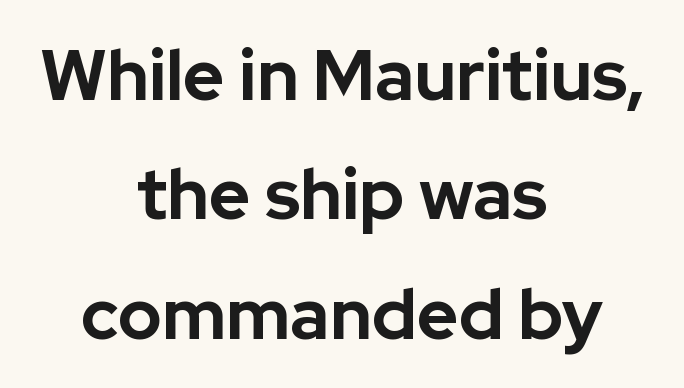
Q: Is the text bold? A: Yes.
Q: Is the text italic (slanted)? A: No, it is upright.
Q: Is the typeface a serif or a sans-serif typeface? A: Sans-serif.
Q: Is the text underlined? A: No.
Q: How is the paragraph aligned? A: Centered.
Q: Is the spacing between letters normal or unusually wide? A: Normal.
Q: Is the spacing between lines tight, normal or loose? A: Normal.
Q: Width (condensed, normal, or wide)? A: Normal.
Q: Stroke contrast? A: Low.
Q: x-height? A: Medium.
Q: Monospaced? A: No.
